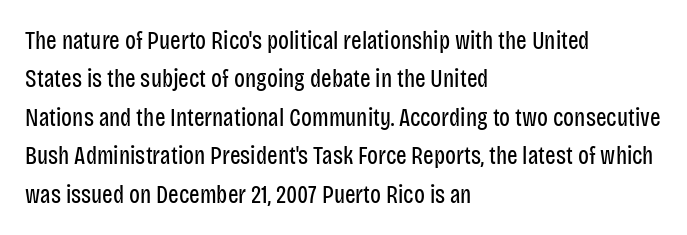
Q: Is the text bold? A: No.
Q: Is the text italic (slanted)? A: No, it is upright.
Q: Is the text underlined? A: No.
Q: How is the paragraph aligned? A: Left-aligned.
Q: Is the spacing between letters normal or unusually wide? A: Normal.
Q: Is the spacing between lines tight, normal or loose? A: Normal.
